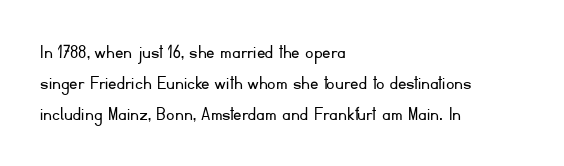
No chunkiness to these letters — they're not bold. The area under the type is left untouched. This rendering uses left alignment, leaving the right contour irregular. The font's upright variant was chosen for this text. Compared with typical body copy, the letter spacing here is the same.
